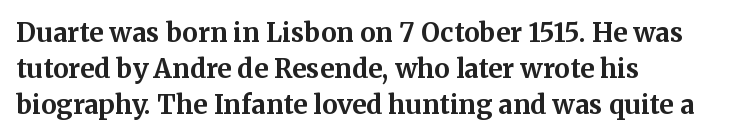
{"italic": "no", "bold": "yes", "underline": "no", "align": "left", "line_spacing": "normal", "line_spacing_ratio": 1.38, "letter_spacing": "normal", "letter_spacing_em": 0.0, "glyph_px": 26}
